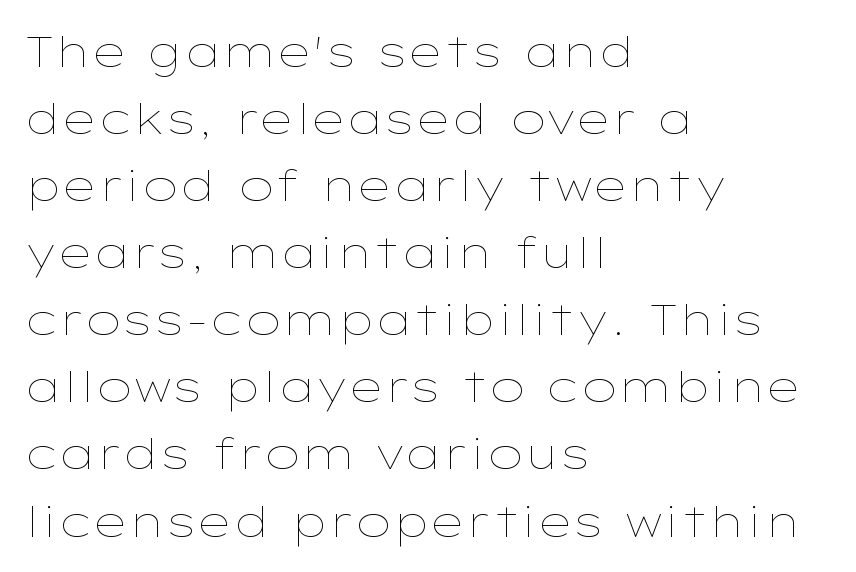
The face used here is proportionally spaced, like ordinary book or web type. Does the copy run flush right? No — it runs flush left. In terms of posture, this sample is upright. The leading is moderate, giving the passage an even texture. Here the glyphs are tracked normally, forming tight word shapes.
